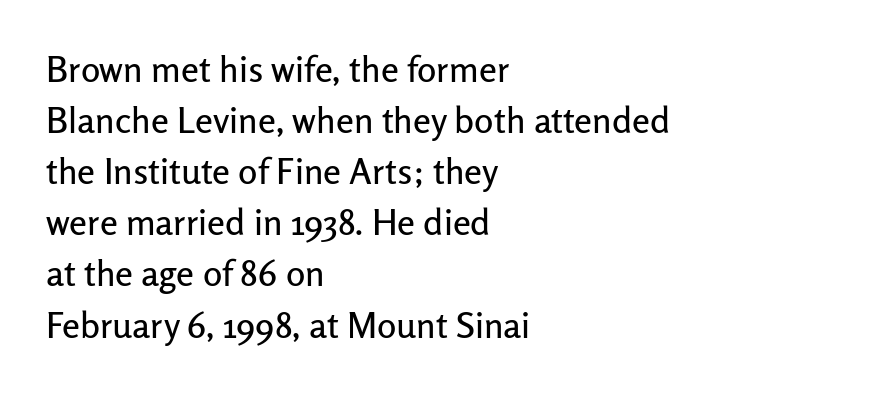
Q: Is the text italic (slanted)? A: No, it is upright.
Q: Is the typeface a serif or a sans-serif typeface? A: Sans-serif.
Q: Is the text underlined? A: No.
Q: How is the paragraph aligned? A: Left-aligned.
Q: Is the spacing between letters normal or unusually wide? A: Normal.
Q: Is the spacing between lines tight, normal or loose? A: Normal.
Q: Width (condensed, normal, or wide)? A: Normal.
Q: Stroke contrast? A: Low.
Q: x-height? A: Medium.
Q: Monospaced? A: No.
